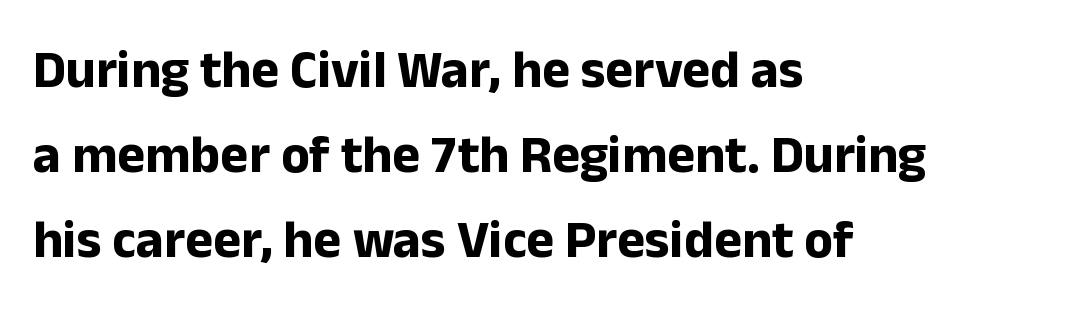
{"serif": "no", "italic": "no", "bold": "yes", "weight": "bold", "width": "normal", "stroke_contrast": "low", "x_height": "medium", "monospaced": "no", "underline": "no", "align": "left", "line_spacing": "normal", "line_spacing_ratio": 1.6, "letter_spacing": "normal", "letter_spacing_em": 0.0, "glyph_px": 53}
